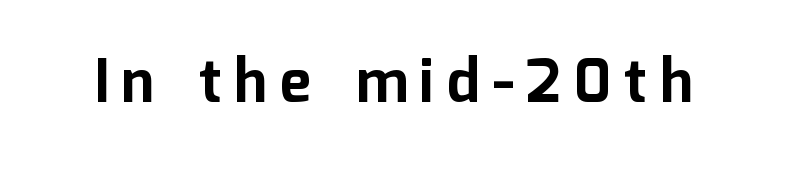
The image shows 59 px bold sans-serif type, upright; set unusually wide letter spacing (+0.22 em), not underlined; low stroke contrast and a medium x-height.
